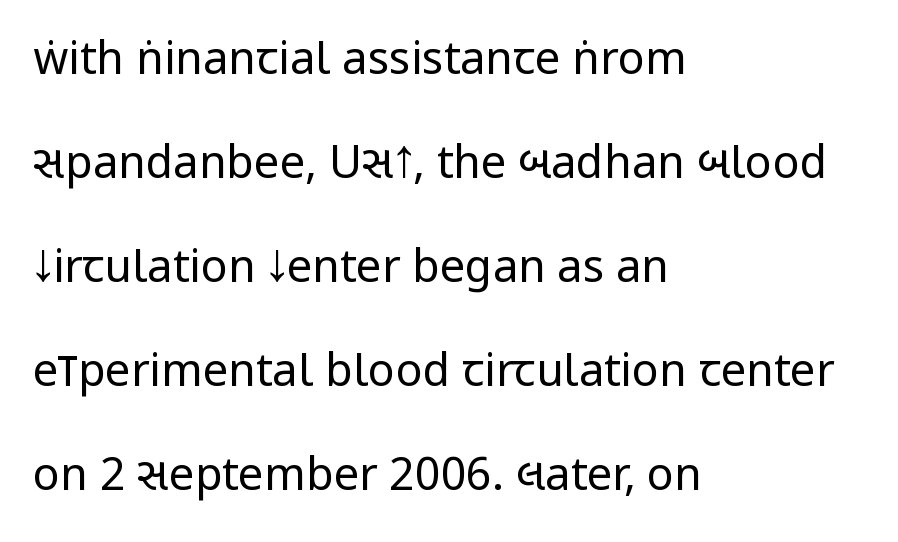
Does extra space separate the letters? No, they use regular spacing. No italicization has been applied; the sample stays upright. You could fit nearly another row in the gap between these rows. The compositor pushed each line to the left boundary.
